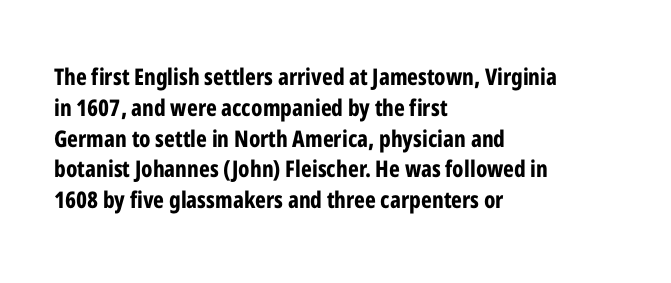
{"italic": "no", "bold": "yes", "underline": "no", "align": "left", "line_spacing": "normal", "line_spacing_ratio": 1.34, "letter_spacing": "normal", "letter_spacing_em": 0.0, "glyph_px": 23}
